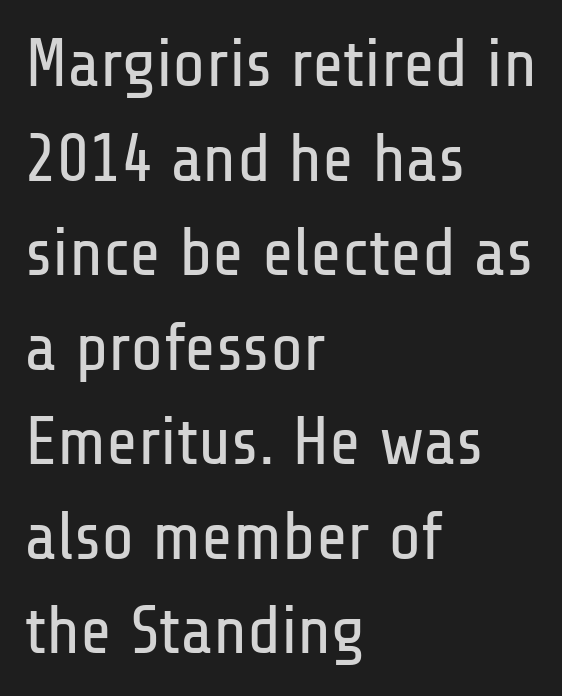
If you measured baseline to baseline, you'd find a middling distance. In terms of posture, this sample is upright. Alignment: flush left. This sample has the flowing, uneven cadence of proportional lettering.
